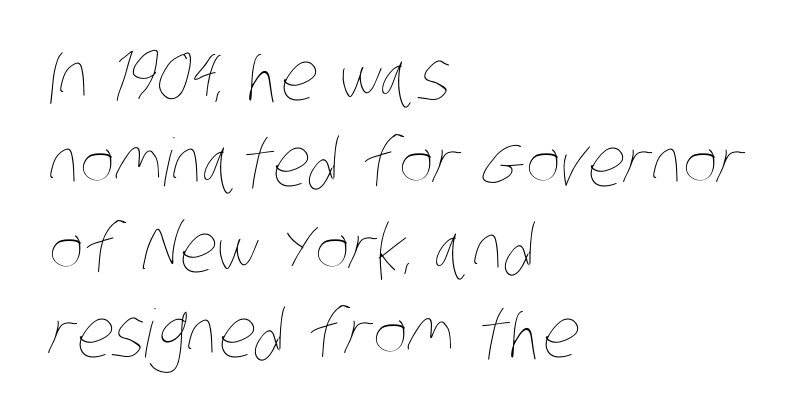
The image shows 66 px thin, condensed type; set left-aligned, normal line spacing (1.3x), normal letter spacing, not underlined; low stroke contrast and a large x-height.
